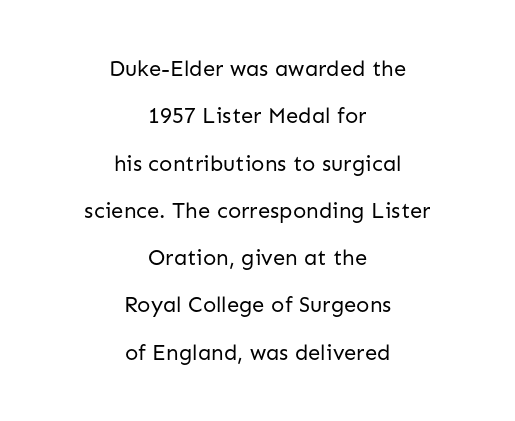
{"italic": "no", "bold": "no", "underline": "no", "align": "center", "line_spacing": "loose", "line_spacing_ratio": 2.15, "letter_spacing": "normal", "letter_spacing_em": 0.0, "glyph_px": 22}
